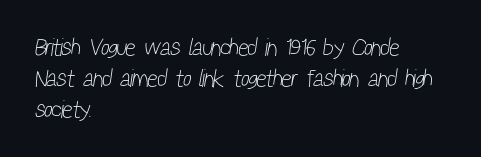
Descenders hang freely into open space. Weight: regular or lighter. One glance says typical: line gaps are just what's usual. You could call the tracking neutral — neither tight nor loose. If you drew a ruler down the left edge, every line would touch it.
